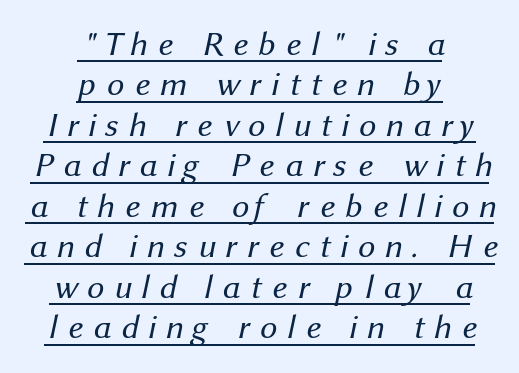
Q: Is the text bold? A: No.
Q: Is the typeface a serif or a sans-serif typeface? A: Sans-serif.
Q: Is the text underlined? A: Yes.
Q: How is the paragraph aligned? A: Centered.
Q: Is the spacing between letters normal or unusually wide? A: Unusually wide.
Q: Width (condensed, normal, or wide)? A: Normal.
Q: Stroke contrast? A: Medium.
Q: x-height? A: Medium.
Q: Monospaced? A: No.
